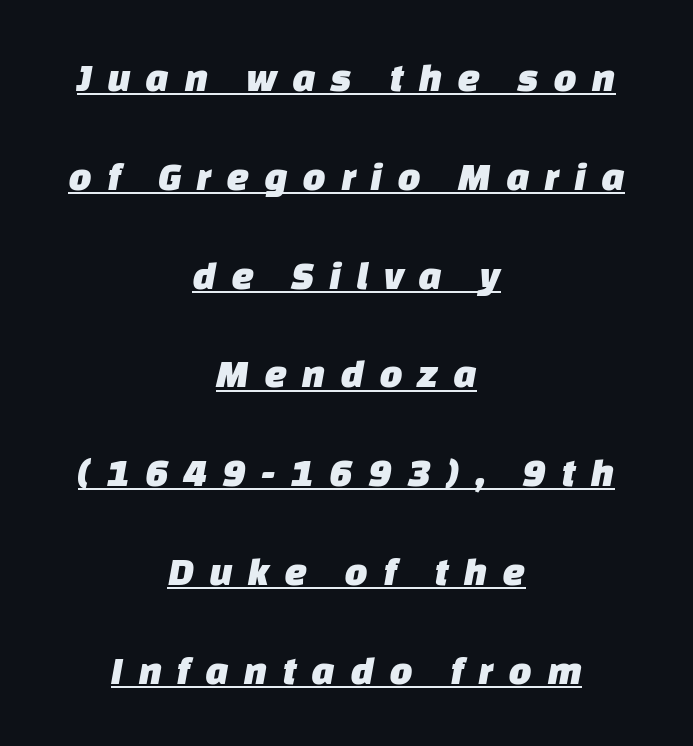
The image shows 41 px sans-serif type; set centered, loose line spacing (2.41x), unusually wide letter spacing (+0.35 em), underlined; low stroke contrast and a large x-height.
